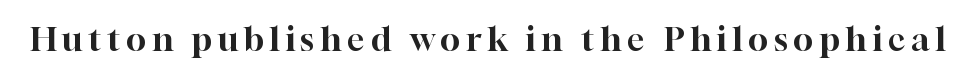
The image shows 33 px serif type, upright; set not underlined; high stroke contrast and a medium x-height.
